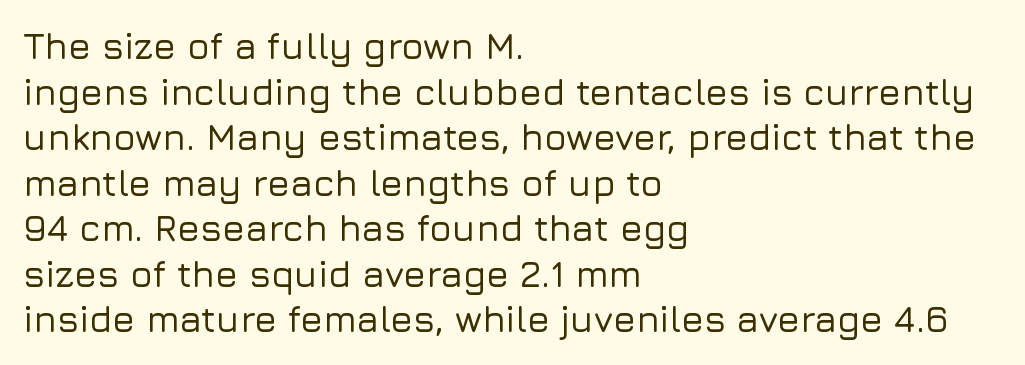
{"serif": "no", "italic": "no", "width": "normal", "stroke_contrast": "low", "x_height": "medium", "monospaced": "no", "underline": "no", "align": "left", "line_spacing_ratio": 1.23, "letter_spacing": "normal", "letter_spacing_em": 0.0, "glyph_px": 37}
